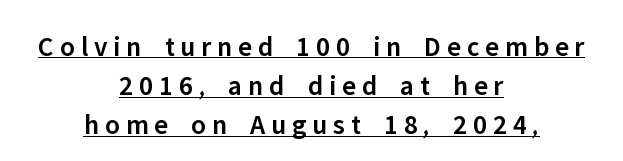
{"serif": "no", "italic": "no", "bold": "semi", "weight": "semibold", "width": "normal", "stroke_contrast": "low", "x_height": "medium", "monospaced": "no", "underline": "yes", "align": "center", "line_spacing": "normal", "line_spacing_ratio": 1.4, "letter_spacing": "wide", "letter_spacing_em": 0.21, "glyph_px": 28}
